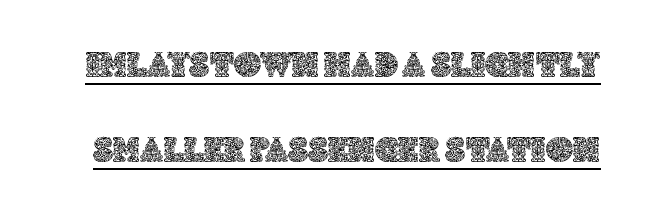
{"italic": "no", "width": "normal", "x_height": "large", "monospaced": "no", "underline": "yes", "line_spacing": "loose", "line_spacing_ratio": 2.3, "letter_spacing": "normal", "letter_spacing_em": 0.0, "glyph_px": 37}
